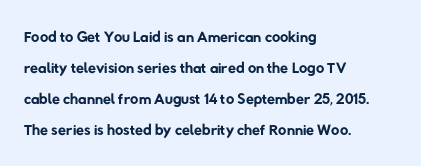
The vertical gap from one line to the next is medium. The letterforms sit at book weight or below. Underline: absent. All the whitespace from short lines collects on the right. The type is set solid horizontally, with unmodified tracking.
